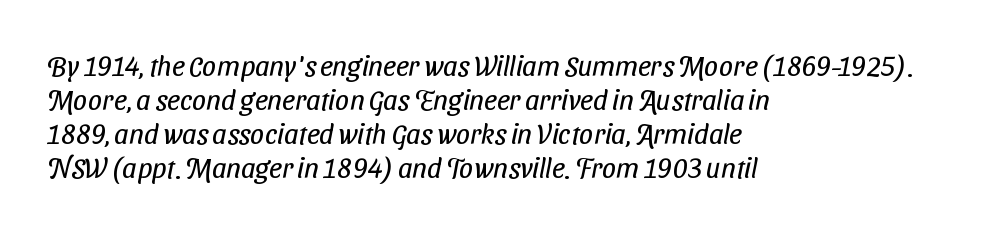
{"serif": "no", "bold": "no", "weight": "regular", "width": "condensed", "stroke_contrast": "low", "x_height": "medium", "monospaced": "no", "underline": "no", "align": "left", "line_spacing_ratio": 1.22, "letter_spacing": "normal", "letter_spacing_em": 0.0, "glyph_px": 28}
